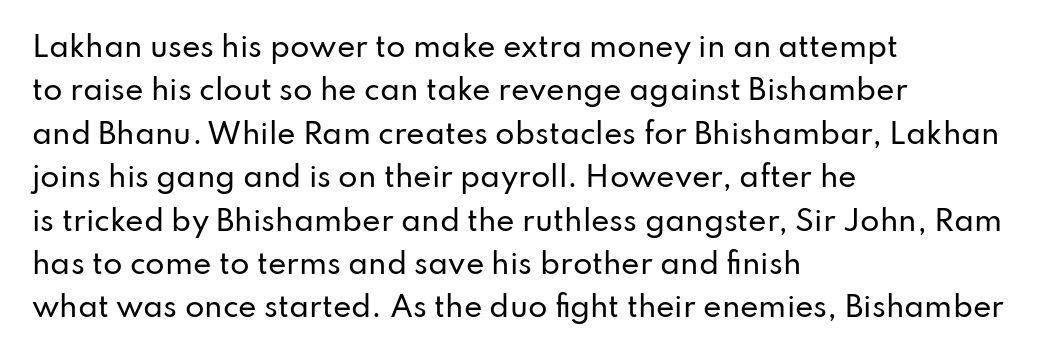
Q: Is the text italic (slanted)? A: No, it is upright.
Q: Is the typeface a serif or a sans-serif typeface? A: Sans-serif.
Q: Is the text underlined? A: No.
Q: How is the paragraph aligned? A: Left-aligned.
Q: Is the spacing between letters normal or unusually wide? A: Normal.
Q: Is the spacing between lines tight, normal or loose? A: Normal.
Q: Width (condensed, normal, or wide)? A: Normal.
Q: Stroke contrast? A: Low.
Q: x-height? A: Small.
Q: Monospaced? A: No.
